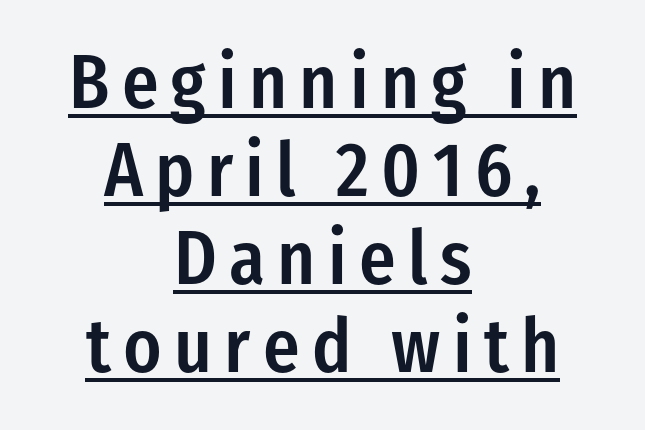
Q: Is the text bold? A: Semi-bold.
Q: Is the text italic (slanted)? A: No, it is upright.
Q: Is the typeface a serif or a sans-serif typeface? A: Sans-serif.
Q: Is the text underlined? A: Yes.
Q: How is the paragraph aligned? A: Centered.
Q: Width (condensed, normal, or wide)? A: Condensed.
Q: Stroke contrast? A: Low.
Q: x-height? A: Medium.
Q: Monospaced? A: No.
